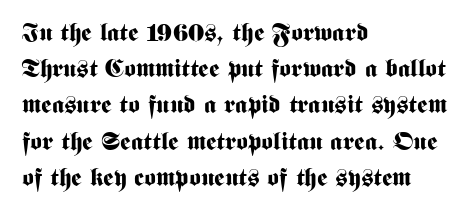
The image shows 25 px bold type, upright; set left-aligned, normal line spacing (1.45x), normal letter spacing, not underlined.
